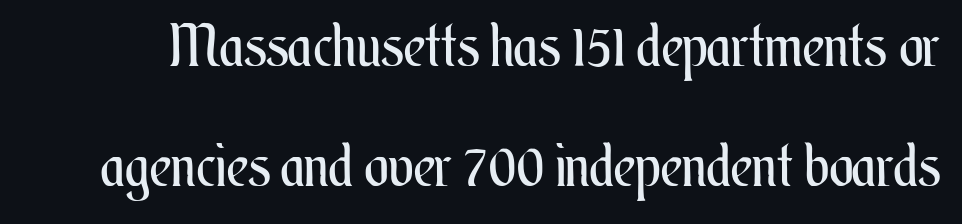
The image shows 58 px regular-weight, condensed type, upright; set loose line spacing (2.07x), normal letter spacing, not underlined; medium stroke contrast and a small x-height.
